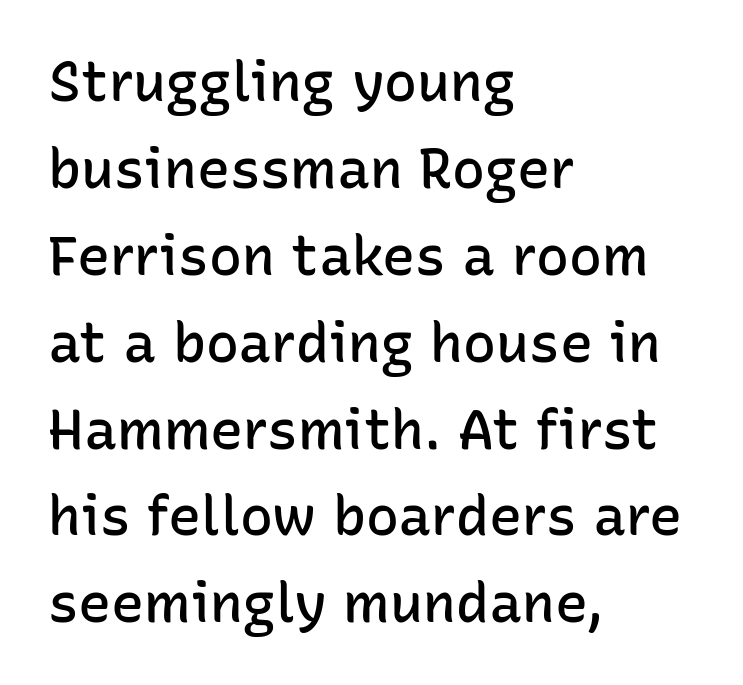
{"serif": "no", "italic": "no", "bold": "semi", "weight": "semibold", "width": "normal", "stroke_contrast": "low", "x_height": "medium", "monospaced": "no", "underline": "no", "align": "left", "line_spacing": "normal", "line_spacing_ratio": 1.58, "letter_spacing": "normal", "letter_spacing_em": 0.0, "glyph_px": 55}
